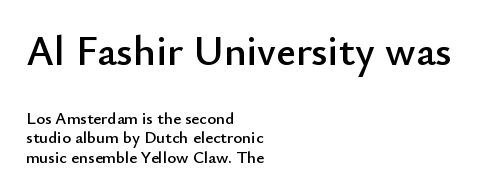
{"serif": "no", "italic": "no", "width": "normal", "stroke_contrast": "low", "x_height": "small", "monospaced": "no", "underline": "no", "align": "left", "line_spacing": "tight", "line_spacing_ratio": 1.15, "letter_spacing": "normal", "letter_spacing_em": 0.0, "larger_block": "first", "size_ratio": 2.47, "glyph_px": 42}
